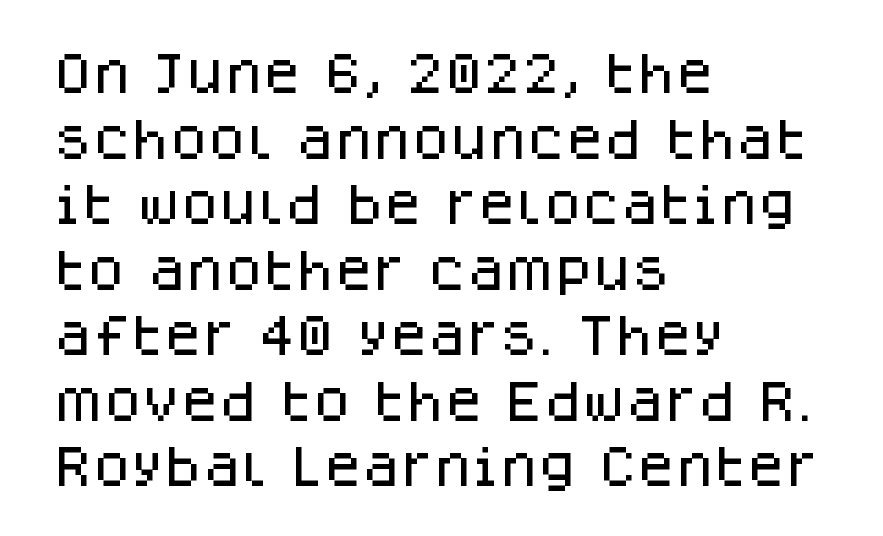
Q: Is the text italic (slanted)? A: No, it is upright.
Q: Is the typeface a serif or a sans-serif typeface? A: Sans-serif.
Q: Is the text underlined? A: No.
Q: How is the paragraph aligned? A: Left-aligned.
Q: Is the spacing between letters normal or unusually wide? A: Normal.
Q: Is the spacing between lines tight, normal or loose? A: Normal.
Q: Width (condensed, normal, or wide)? A: Normal.
Q: Stroke contrast? A: Low.
Q: x-height? A: Large.
Q: Monospaced? A: No.
